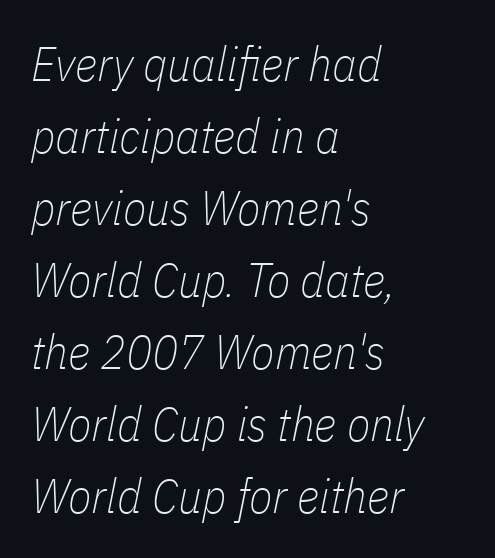
The image shows 48 px thin, condensed type, italic (leaning right); set left-aligned, normal line spacing (1.5x), normal letter spacing, not underlined; low stroke contrast and a medium x-height.
